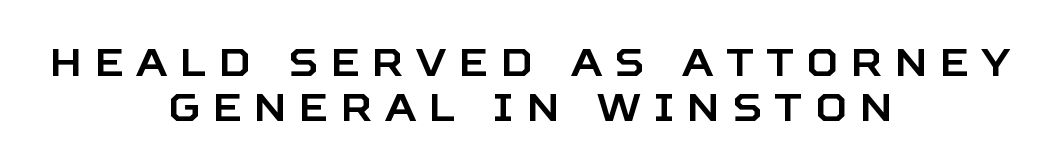
The image shows 39 px sans-serif type, upright; set centered, tight line spacing (1.15x), unusually wide letter spacing (+0.33 em), not underlined; low stroke contrast and a large x-height.
